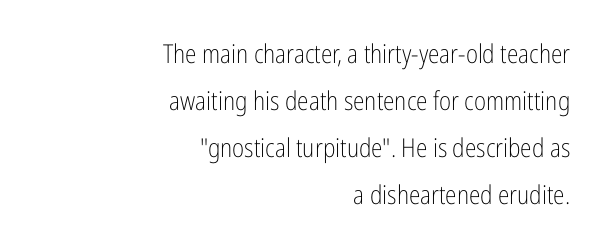
Q: Is the text bold? A: No.
Q: Is the text italic (slanted)? A: No, it is upright.
Q: Is the text underlined? A: No.
Q: How is the paragraph aligned? A: Right-aligned.
Q: Is the spacing between letters normal or unusually wide? A: Normal.
